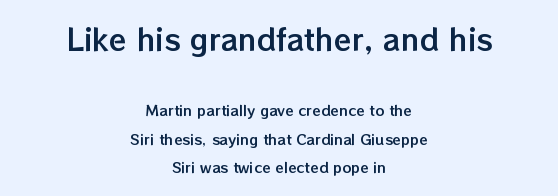
The type is set solid horizontally, with unmodified tracking. The vertical gap from one line to the next is large. Clear beneath every line of the passage. A student would call this center alignment; a typographer would say set centered.
